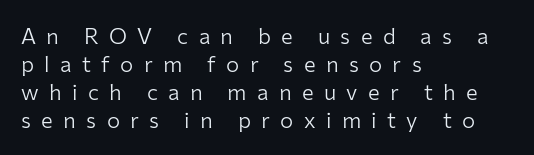
Q: Is the text bold? A: No.
Q: Is the text italic (slanted)? A: No, it is upright.
Q: Is the text underlined? A: No.
Q: How is the paragraph aligned? A: Left-aligned.
Q: Is the spacing between letters normal or unusually wide? A: Unusually wide.
Q: Is the spacing between lines tight, normal or loose? A: Normal.
